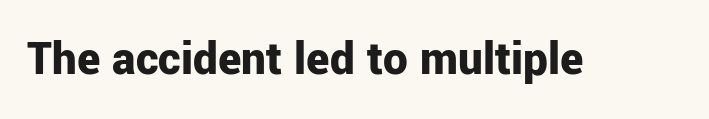
{"serif": "no", "italic": "no", "bold": "yes", "weight": "bold", "width": "normal", "stroke_contrast": "low", "x_height": "medium", "monospaced": "no", "underline": "no", "letter_spacing": "normal", "letter_spacing_em": 0.0, "glyph_px": 49}
